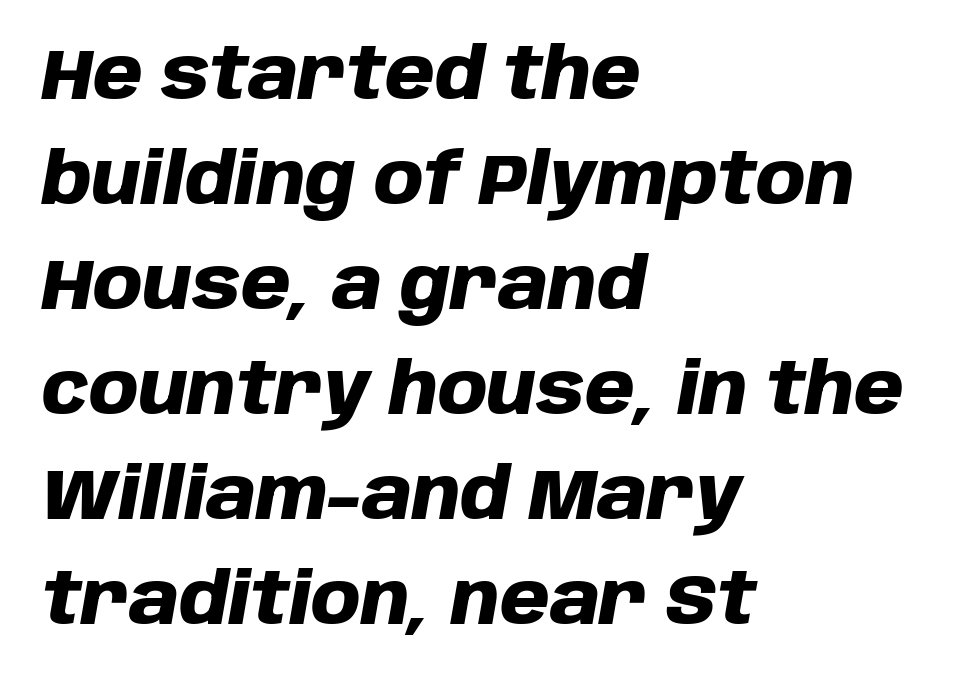
A classic flush-left, rag-right setting is used for this passage. Between one letter and the next there's only the usual sliver of space. The letters advance in unequal steps, a hallmark of proportional type. The vertical gap from one line to the next is medium. Clear beneath every line of the passage. Each glyph is drawn with heavy, bold strokes.
